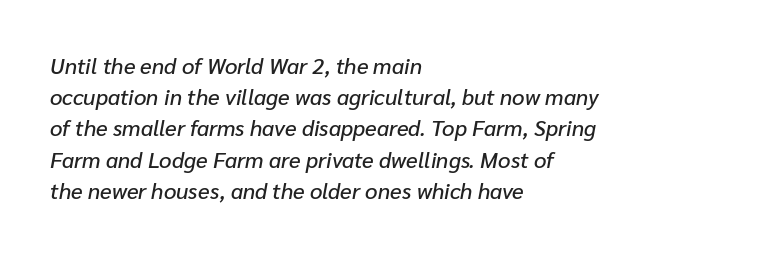
Compared with a centered layout, this one pins lines to the left instead. Nothing unusual about the tracking: characters are spaced as the font intends. Type without underlining. When letters slant like this, we call the style italic. Horizontal bands of white between lines are of average thickness.
